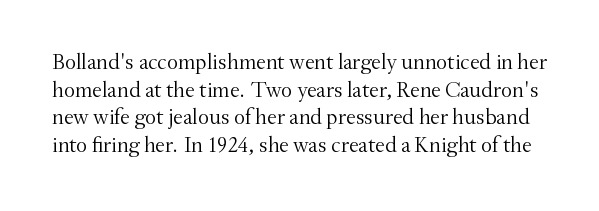
Q: Is the text bold? A: No.
Q: Is the text italic (slanted)? A: No, it is upright.
Q: Is the text underlined? A: No.
Q: Is the spacing between letters normal or unusually wide? A: Normal.
Q: Is the spacing between lines tight, normal or loose? A: Normal.
